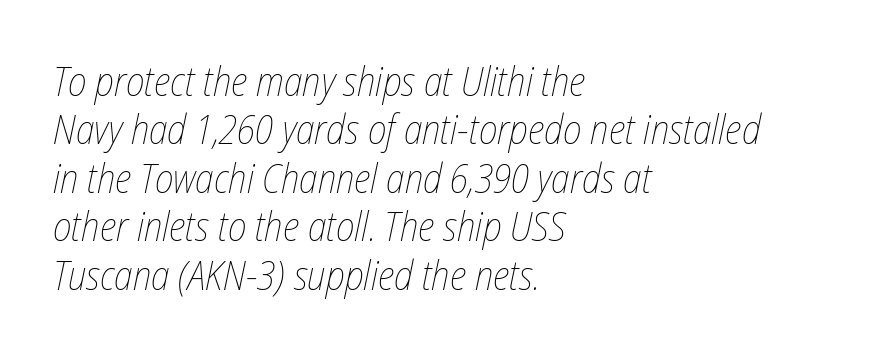
{"italic": "yes", "lean": "right", "slant_degrees": 12, "bold": "no", "weight": "thin", "width": "condensed", "stroke_contrast": "low", "x_height": "medium", "monospaced": "no", "underline": "no", "align": "left", "line_spacing_ratio": 1.21, "letter_spacing": "normal", "letter_spacing_em": 0.0, "glyph_px": 40}
